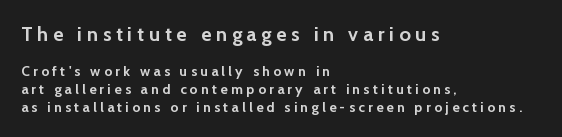
{"italic": "no", "bold": "yes", "underline": "no", "align": "left", "line_spacing": "normal", "line_spacing_ratio": 1.27, "letter_spacing": "wide", "letter_spacing_em": 0.24, "larger_block": "first", "size_ratio": 1.43, "glyph_px": 20}
